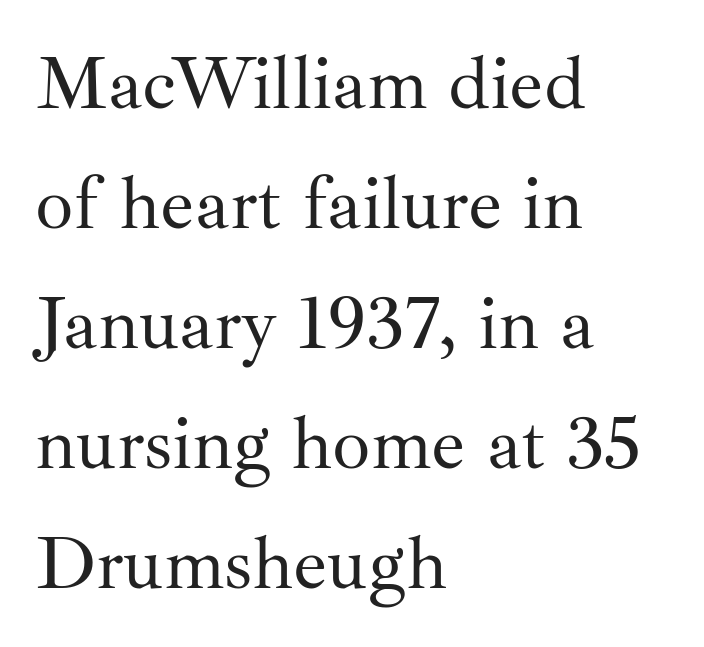
The image shows 76 px regular-weight serif type, upright; set left-aligned, normal line spacing (1.58x), normal letter spacing, not underlined; medium stroke contrast and a small x-height.
